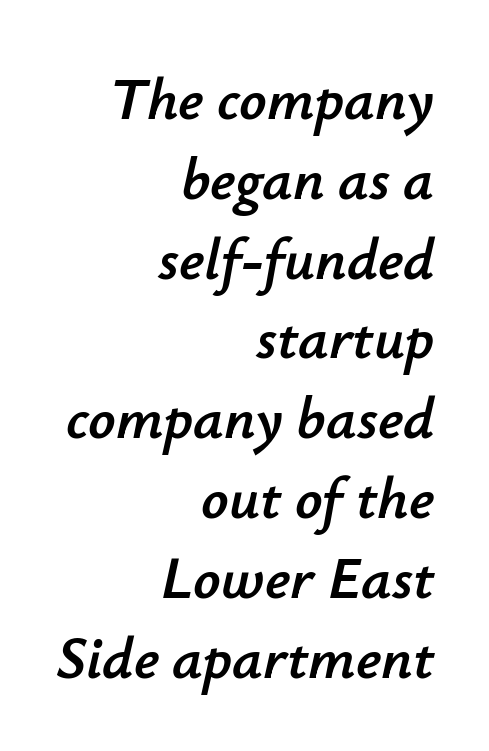
{"italic": "yes", "lean": "right", "slant_degrees": 12, "width": "normal", "stroke_contrast": "low", "x_height": "small", "monospaced": "no", "underline": "no", "align": "right", "line_spacing": "normal", "line_spacing_ratio": 1.33, "letter_spacing": "normal", "letter_spacing_em": 0.0, "glyph_px": 60}
